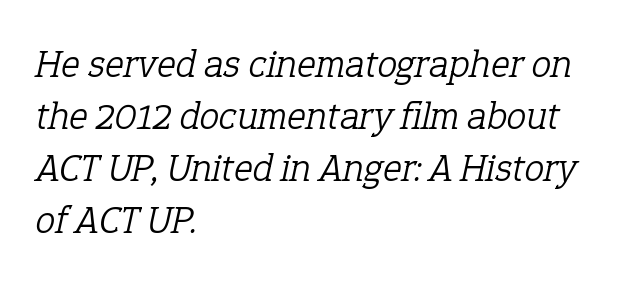
The image shows 40 px light serif type, italic (leaning right); set left-aligned, normal line spacing (1.3x), normal letter spacing, not underlined; low stroke contrast and a medium x-height.
